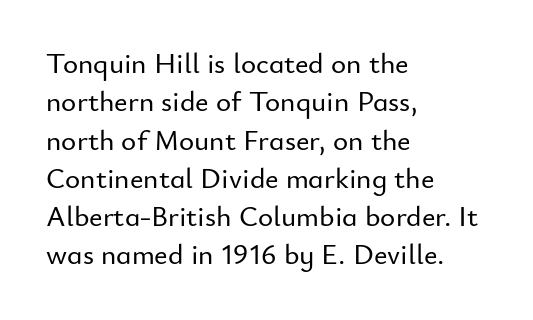
Q: Is the text italic (slanted)? A: No, it is upright.
Q: Is the typeface a serif or a sans-serif typeface? A: Sans-serif.
Q: Is the text underlined? A: No.
Q: How is the paragraph aligned? A: Left-aligned.
Q: Is the spacing between letters normal or unusually wide? A: Normal.
Q: Is the spacing between lines tight, normal or loose? A: Normal.
Q: Width (condensed, normal, or wide)? A: Normal.
Q: Stroke contrast? A: Low.
Q: x-height? A: Small.
Q: Monospaced? A: No.
